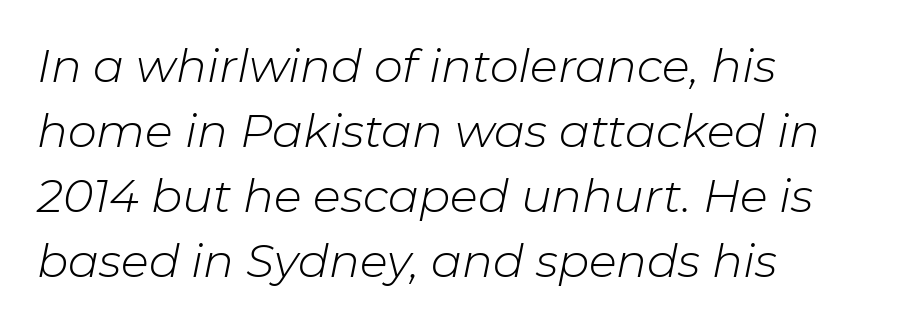
The image shows 46 px light type, italic (leaning right); set left-aligned, normal line spacing (1.41x), normal letter spacing, not underlined; low stroke contrast and a medium x-height.
